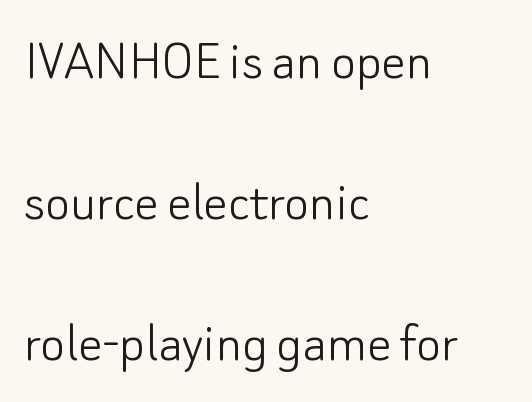
Q: Is the text bold? A: No.
Q: Is the text italic (slanted)? A: No, it is upright.
Q: Is the typeface a serif or a sans-serif typeface? A: Sans-serif.
Q: Is the text underlined? A: No.
Q: How is the paragraph aligned? A: Left-aligned.
Q: Is the spacing between letters normal or unusually wide? A: Normal.
Q: Is the spacing between lines tight, normal or loose? A: Loose.
Q: Width (condensed, normal, or wide)? A: Normal.
Q: Stroke contrast? A: Low.
Q: x-height? A: Small.
Q: Monospaced? A: No.
